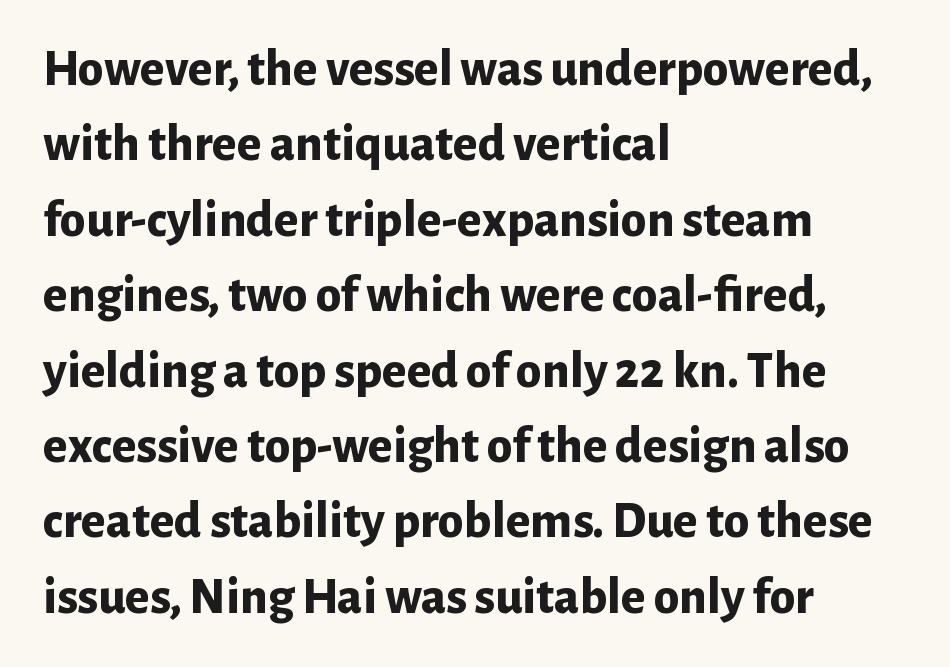
The lines are quadded left. Varying glyph widths throughout — classic text-font behaviour. Is the letter spacing exaggerated? No — it looks like the ordinary default. Notice how the stems are strictly vertical — no italics here.
